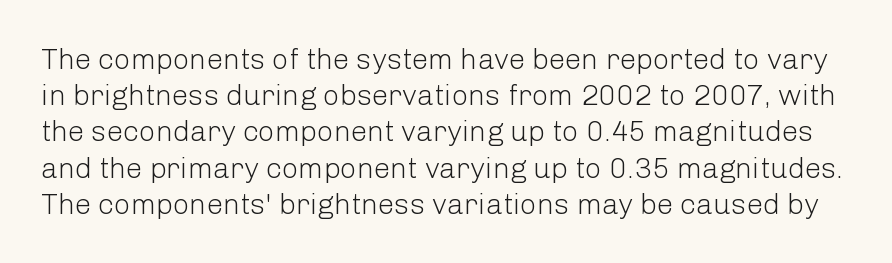
Line spacing here is normal. The face used here is proportionally spaced, like ordinary book or web type. Letter spacing: default. Italic? Not at all — the glyphs are vertical. Anything drawn beneath the words? Only blank space.
